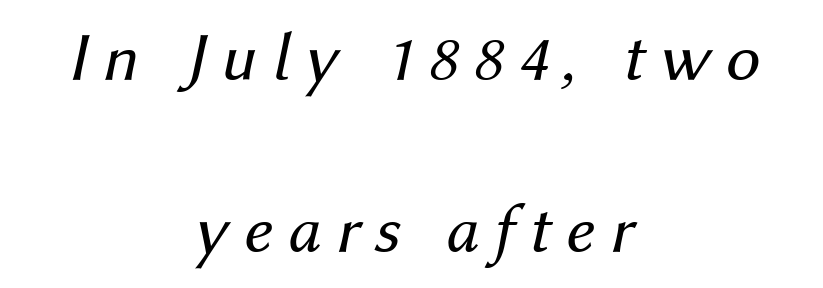
Substantial extra tracking has been applied to these lines. A typesetter would call this proportional, since set widths differ per character. This sample uses an oblique cut, with every glyph tilted off the vertical. Baseline-to-baseline distance is far greater than the letter height. A light-to-regular cut is what we see here. If you folded the block vertically in half, each line would mirror itself in length.
